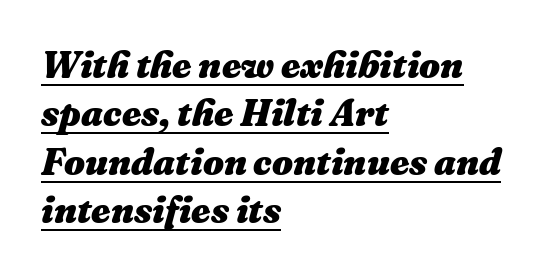
{"italic": "yes", "lean": "right", "slant_degrees": 16, "bold": "yes", "weight": "heavy", "width": "normal", "stroke_contrast": "medium", "x_height": "medium", "monospaced": "no", "underline": "yes", "align": "left", "line_spacing": "normal", "line_spacing_ratio": 1.31, "letter_spacing": "normal", "letter_spacing_em": 0.0, "glyph_px": 37}
